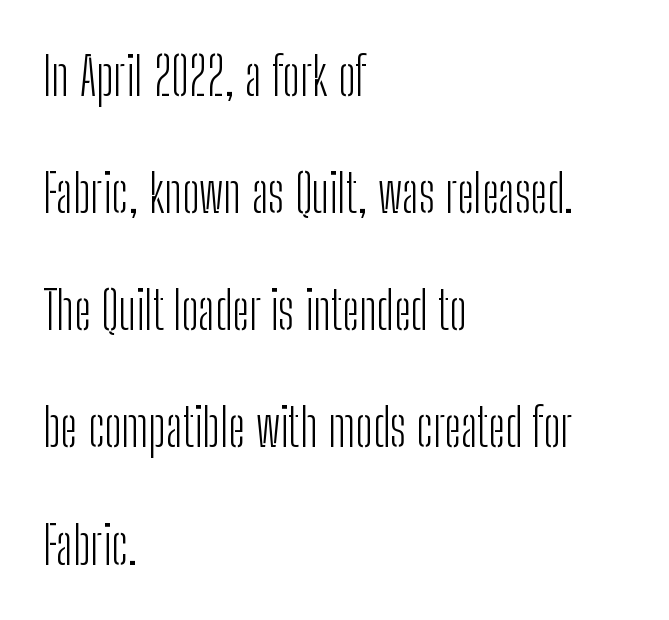
Airy leading. Italic? Not at all — the glyphs are vertical. Reading down the block, your eye returns to a fixed left position each line. Think of a printed novel: that variable character pitch is what you see here.
